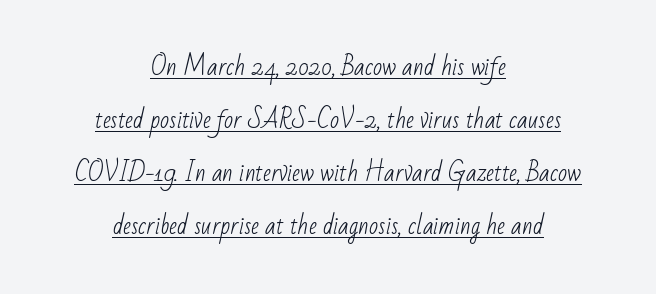
{"bold": "no", "underline": "yes", "align": "center", "line_spacing": "loose", "line_spacing_ratio": 2.21, "letter_spacing": "normal", "letter_spacing_em": 0.0, "glyph_px": 24}
